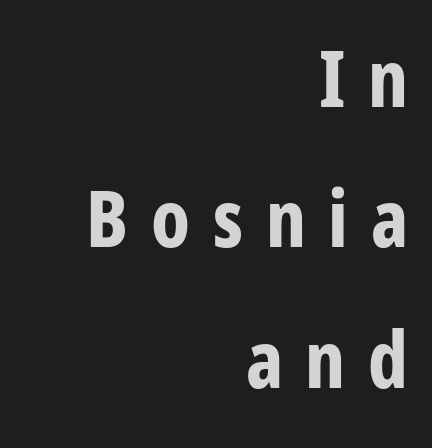
The image shows 78 px bold, condensed sans-serif type, upright; set right-aligned, line spacing 1.8x, unusually wide letter spacing (+0.29 em), not underlined; low stroke contrast and a medium x-height.
